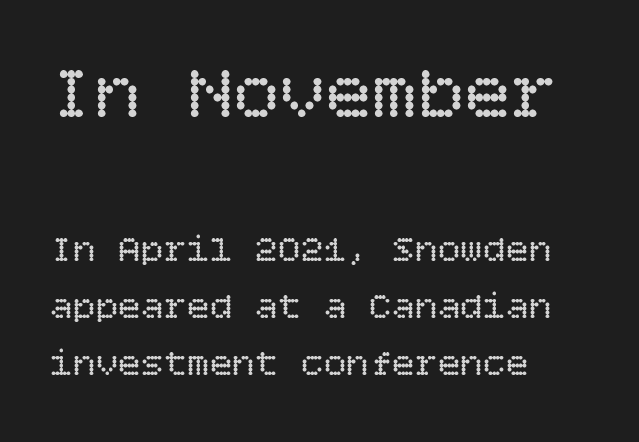
Q: Is the text bold? A: No.
Q: Is the text italic (slanted)? A: No, it is upright.
Q: Is the text underlined? A: No.
Q: How is the paragraph aligned? A: Left-aligned.
Q: Is the spacing between letters normal or unusually wide? A: Normal.
Q: Is the spacing between lines tight, normal or loose? A: Normal.
Q: Which block of text is set in a larger size, the first (top) or the second (bottom)? A: The first (top) one.
Q: Width (condensed, normal, or wide)? A: Normal.
Q: Stroke contrast? A: Low.
Q: x-height? A: Large.
